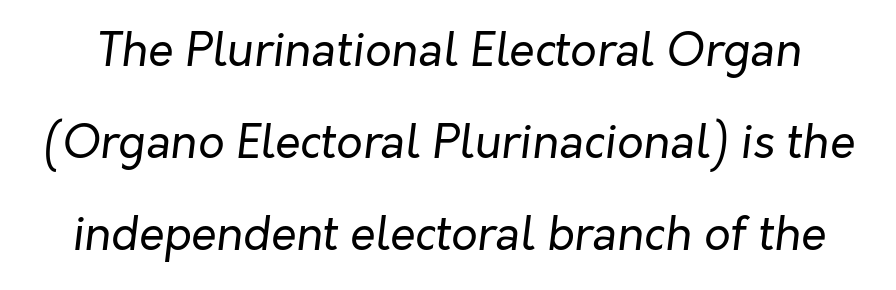
{"italic": "yes", "lean": "right", "slant_degrees": 7, "bold": "no", "weight": "regular", "width": "normal", "stroke_contrast": "low", "x_height": "medium", "monospaced": "no", "underline": "no", "line_spacing": "loose", "line_spacing_ratio": 2.0, "letter_spacing": "normal", "letter_spacing_em": 0.0, "glyph_px": 46}
